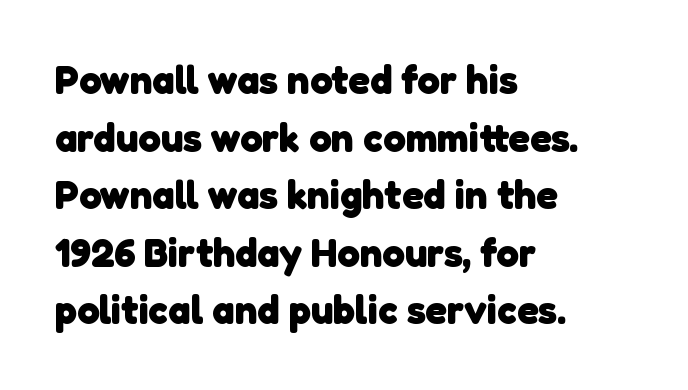
{"serif": "no", "bold": "yes", "weight": "heavy", "width": "normal", "stroke_contrast": "low", "x_height": "medium", "monospaced": "no", "underline": "no", "align": "left", "line_spacing": "normal", "line_spacing_ratio": 1.44, "letter_spacing": "normal", "letter_spacing_em": 0.0, "glyph_px": 40}
